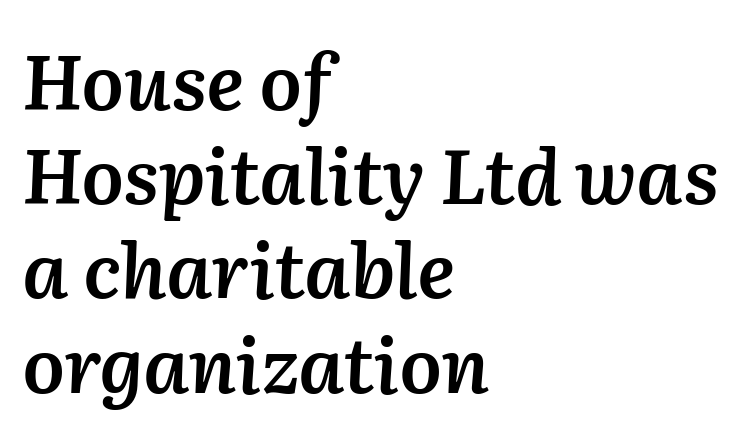
Q: Is the text bold? A: Semi-bold.
Q: Is the text italic (slanted)? A: Yes, it leans right by about 2 degrees.
Q: Is the text underlined? A: No.
Q: How is the paragraph aligned? A: Left-aligned.
Q: Is the spacing between letters normal or unusually wide? A: Normal.
Q: Width (condensed, normal, or wide)? A: Normal.
Q: Stroke contrast? A: Medium.
Q: x-height? A: Medium.
Q: Monospaced? A: No.
